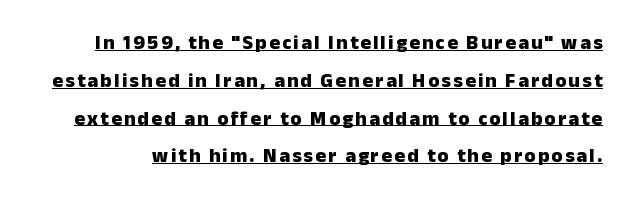
You'd pick this weight for a headline — it's a proper bold. This sample uses an upright cut, with every glyph sitting square on the baseline. Beneath each row of characters lies a ruled line.
